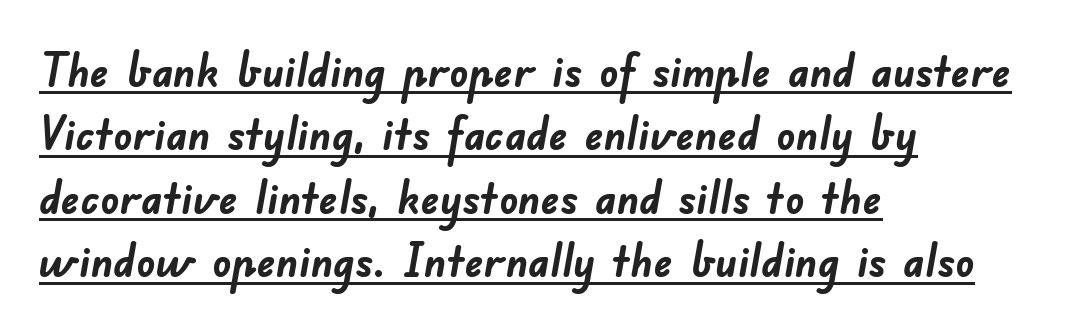
The image shows 47 px semibold sans-serif type; set left-aligned, normal line spacing (1.35x), normal letter spacing, underlined; low stroke contrast and a small x-height.
